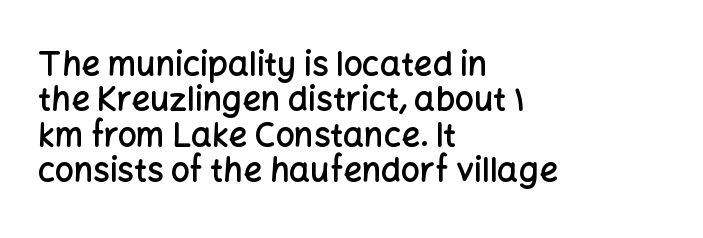
The line texture is even and compact thanks to regular tracking. Varying glyph widths throughout — classic text-font behaviour. These lines carry some extra weight — a demibold, not a full bold. This rendering features lettering with no underline. Where is the straight margin? On the left.
